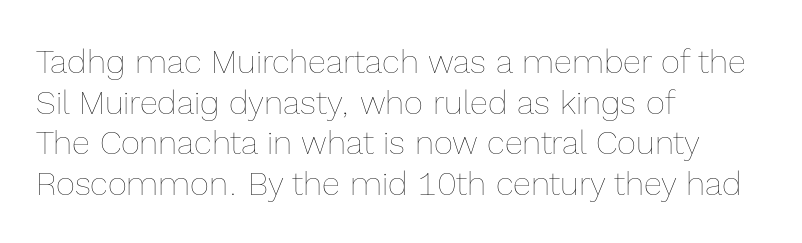
These lines are rendered in a variable-pitch font. The lettering holds an erect, upright posture throughout. Does extra space separate the letters? No, they use regular spacing. Stem width sits at or under what a default text font uses. Horizontal alignment here is leftward, the default for most running prose.
